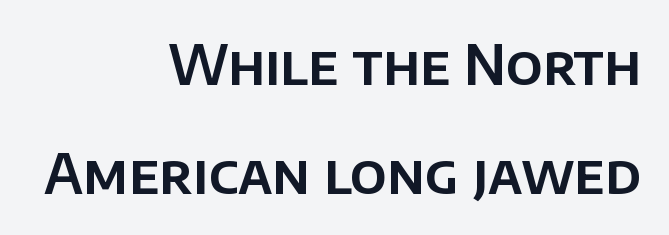
The passage shown is typeset with a sans-serif family. Here the glyphs are tracked normally, forming tight word shapes. Notice the wide empty band between every row — that's loose leading. Words float on clear page, feet unadorned. Teacher's note: observe the even right margin — that is flush-right alignment. Proportional: the letters do not fall into vertical columns.
